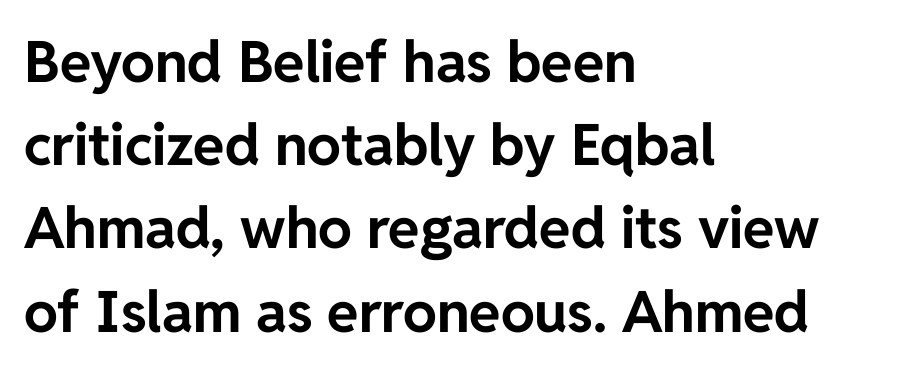
The image shows 57 px bold sans-serif type, upright; set left-aligned, normal line spacing (1.46x), normal letter spacing, not underlined; low stroke contrast and a medium x-height.
